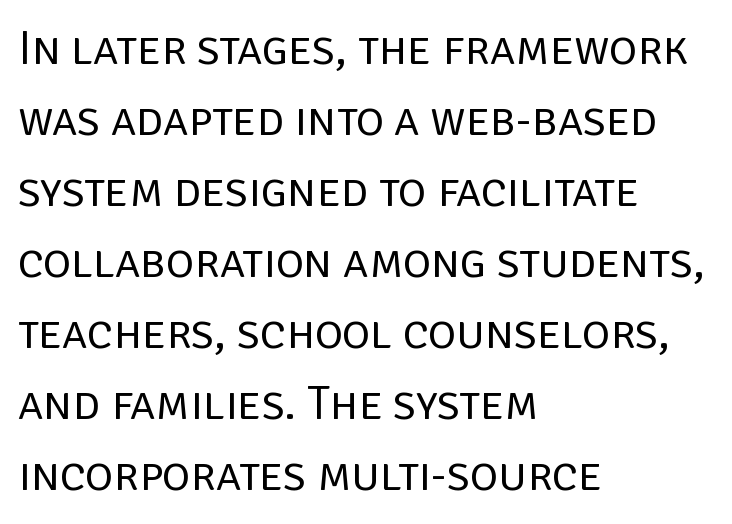
The image shows 48 px regular-weight sans-serif type, upright; set left-aligned, normal line spacing (1.48x), normal letter spacing, not underlined; low stroke contrast and a large x-height.
